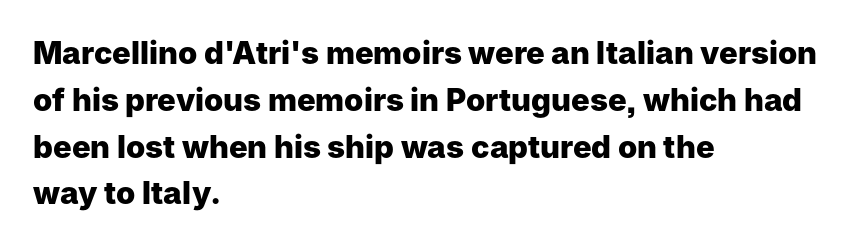
Which margin do the lines hug? The left one — the right edge is uneven. The text was rendered using a sans face with plain stroke endings. Set as a true bold cut, around the 700 mark. What's the leading like? Ordinary, nothing unusual.
